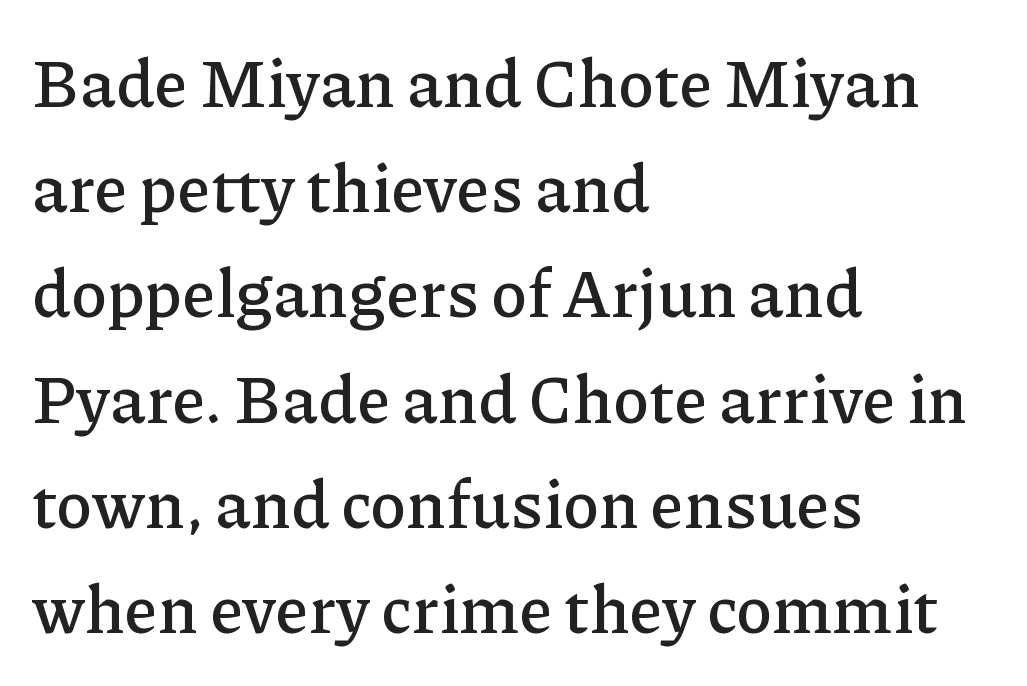
Stroke terminals: seriffed. Casual observation: everything's shoved over to the left. Plain, unruled lines of type. Spacing verdict: proportional, widths tailored to each character. Ascenders rise straight up at ninety degrees. Does extra space separate the letters? No, they use regular spacing.
